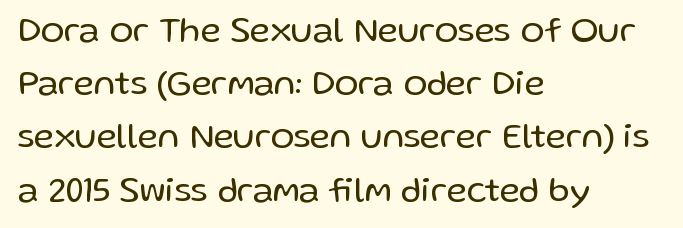
Character widths vary here, with narrow letters taking less room than wide ones. The lines are quadded left. Look at the bottom of the vertical strokes: they stop flat, with no serifs. Baseline-to-baseline distance is the conventional proportion of letter height. The type is set solid horizontally, with unmodified tracking. The font is comparable to plain body text, perhaps lighter.
